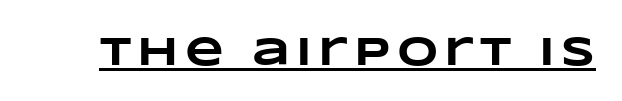
{"bold": "yes", "weight": "heavy", "width": "wide", "stroke_contrast": "low", "x_height": "large", "monospaced": "no", "underline": "yes", "glyph_px": 40}
